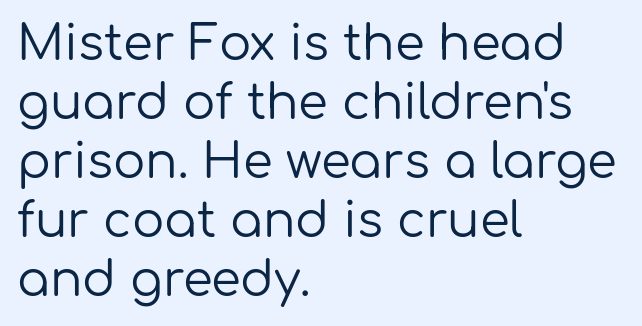
Q: Is the text bold? A: No.
Q: Is the text italic (slanted)? A: No, it is upright.
Q: Is the typeface a serif or a sans-serif typeface? A: Sans-serif.
Q: Is the text underlined? A: No.
Q: How is the paragraph aligned? A: Left-aligned.
Q: Is the spacing between letters normal or unusually wide? A: Normal.
Q: Width (condensed, normal, or wide)? A: Normal.
Q: Stroke contrast? A: Low.
Q: x-height? A: Medium.
Q: Monospaced? A: No.
